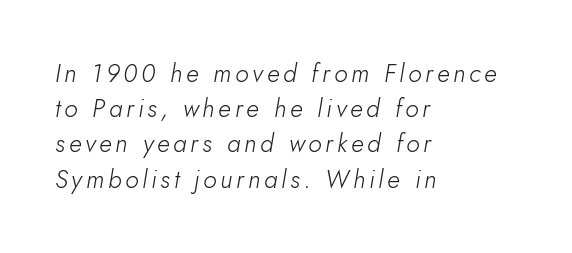
Stroke thickness stays within the range of a standard reading face or lighter. Vertical spacing — default. The letters are slanted; this is an italic face. A classic flush-left, rag-right setting is used for this passage. Underlining? Definitely not there.
